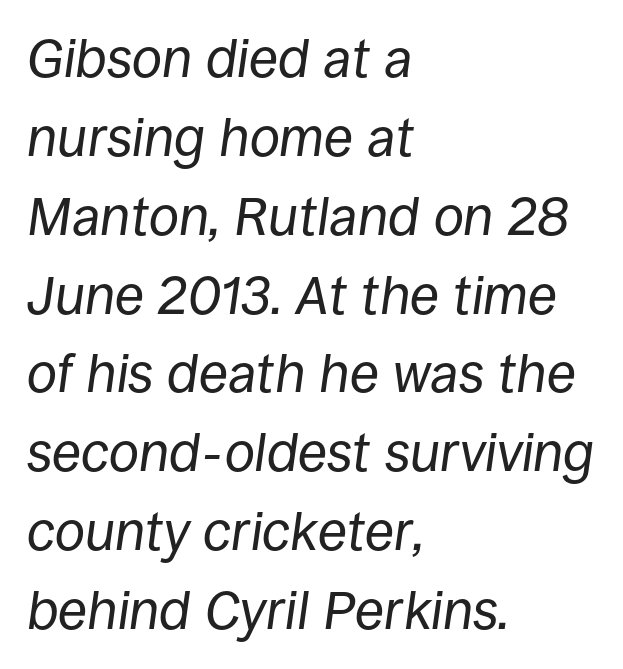
Q: Is the text bold? A: No.
Q: Is the text italic (slanted)? A: Yes, it leans right by about 8 degrees.
Q: Is the text underlined? A: No.
Q: How is the paragraph aligned? A: Left-aligned.
Q: Is the spacing between letters normal or unusually wide? A: Normal.
Q: Is the spacing between lines tight, normal or loose? A: Normal.
Q: Width (condensed, normal, or wide)? A: Normal.
Q: Stroke contrast? A: Low.
Q: x-height? A: Large.
Q: Monospaced? A: No.
